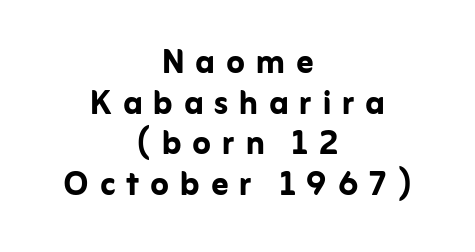
The foot of each line stays bare and open. The block of text is dense from top to bottom, with scant space between rows. A student would call this center alignment; a typographer would say set centered. Nope, not italic — everything's standing straight. I'd call this a sans setting — the letters go barefoot.
